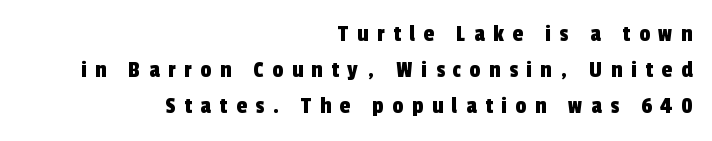
The image shows 24 px text type; set right-aligned, normal line spacing (1.51x), unusually wide letter spacing (+0.36 em), not underlined.
